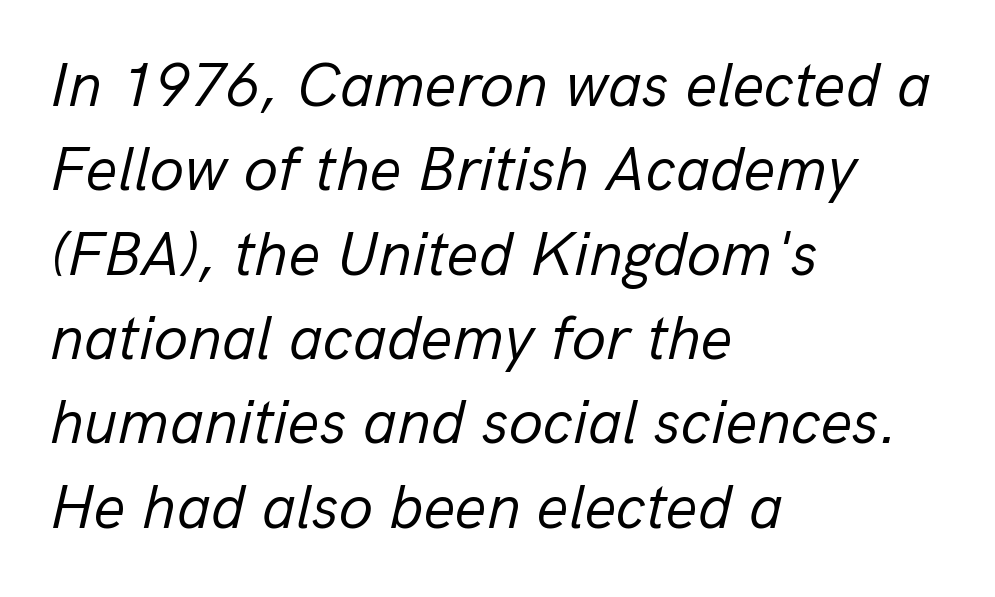
Descender tails drop into unmarked territory. Notice how the passage keeps a crisp vertical edge on the left only. This sample uses an oblique cut, with every glyph tilted off the vertical. Summary of vertical rhythm: regular, with standard interline spacing. Proportional: the letters do not fall into vertical columns. Between one letter and the next there's only the usual sliver of space.
